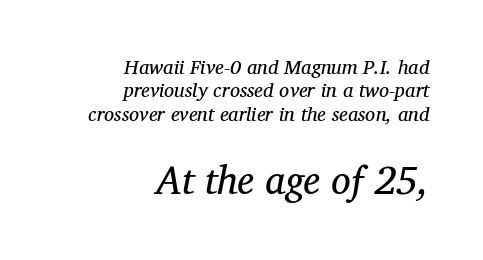
{"serif": "yes", "italic": "yes", "lean": "right", "slant_degrees": 12, "bold": "no", "weight": "regular", "width": "normal", "stroke_contrast": "medium", "x_height": "medium", "monospaced": "no", "underline": "no", "align": "right", "line_spacing_ratio": 1.17, "letter_spacing": "normal", "letter_spacing_em": 0.0, "larger_block": "second", "size_ratio": 1.95, "glyph_px": 39}
